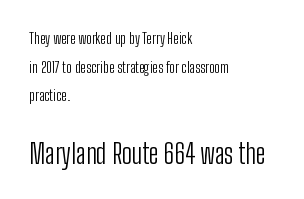
The image shows 27 px text type, upright; set left-aligned, loose line spacing (1.91x), normal letter spacing, not underlined; the second (bottom) block is 1.8x larger.
